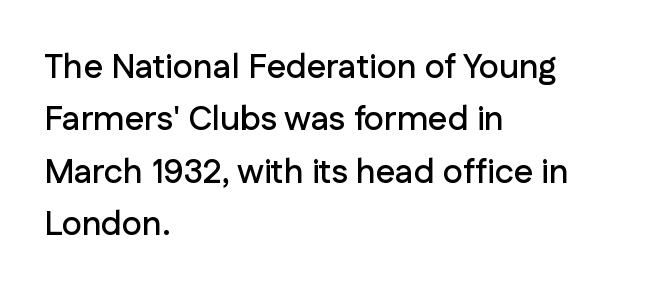
The image shows 34 px sans-serif type, upright; set left-aligned, normal line spacing (1.54x), normal letter spacing, not underlined; low stroke contrast and a medium x-height.
